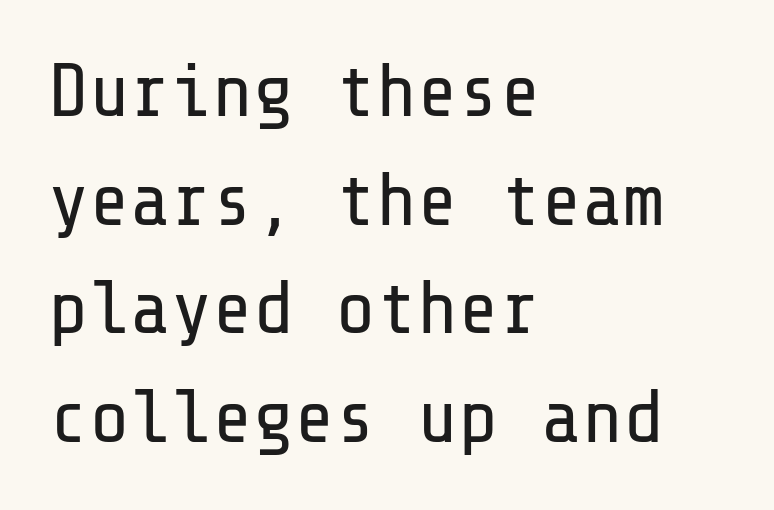
The text block is weighted toward the left margin, trailing off unevenly rightward. Descenders hang freely into open space. Serifs: no, the terminals of the letterforms are clean. Default kerning and tracking; the words read as compact shapes.
